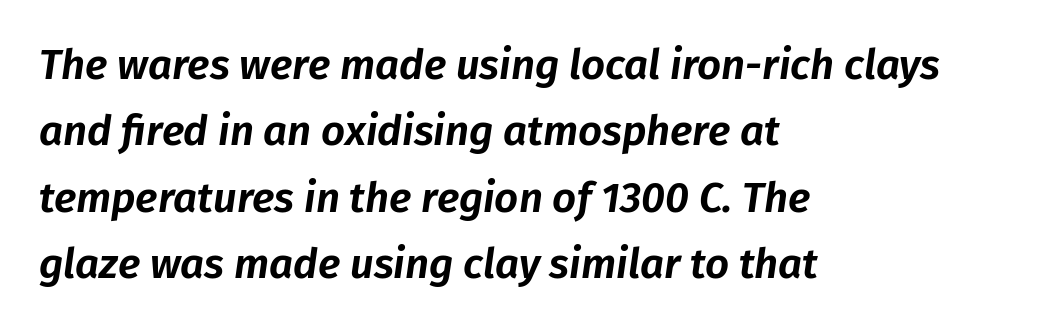
Q: Is the text italic (slanted)? A: Yes, it leans right by about 8 degrees.
Q: Is the text underlined? A: No.
Q: How is the paragraph aligned? A: Left-aligned.
Q: Is the spacing between letters normal or unusually wide? A: Normal.
Q: Is the spacing between lines tight, normal or loose? A: Normal.
Q: Width (condensed, normal, or wide)? A: Normal.
Q: Stroke contrast? A: Low.
Q: x-height? A: Medium.
Q: Monospaced? A: No.
